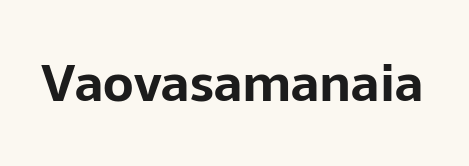
Q: Is the text bold? A: Yes.
Q: Is the text italic (slanted)? A: No, it is upright.
Q: Is the typeface a serif or a sans-serif typeface? A: Sans-serif.
Q: Is the text underlined? A: No.
Q: Is the spacing between letters normal or unusually wide? A: Normal.
Q: Width (condensed, normal, or wide)? A: Normal.
Q: Stroke contrast? A: Low.
Q: x-height? A: Medium.
Q: Monospaced? A: No.
